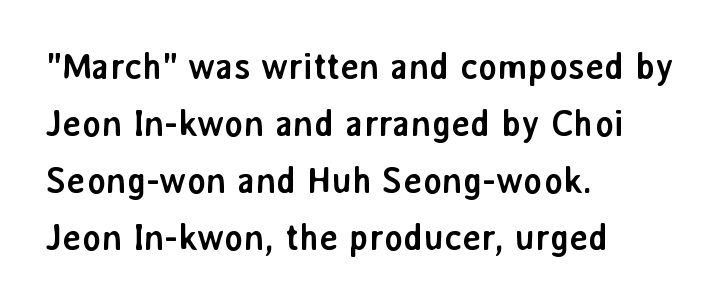
Q: Is the text bold? A: Yes.
Q: Is the text italic (slanted)? A: No, it is upright.
Q: Is the typeface a serif or a sans-serif typeface? A: Sans-serif.
Q: Is the text underlined? A: No.
Q: How is the paragraph aligned? A: Left-aligned.
Q: Is the spacing between letters normal or unusually wide? A: Normal.
Q: Is the spacing between lines tight, normal or loose? A: Normal.
Q: Width (condensed, normal, or wide)? A: Normal.
Q: Stroke contrast? A: Low.
Q: x-height? A: Medium.
Q: Monospaced? A: No.
